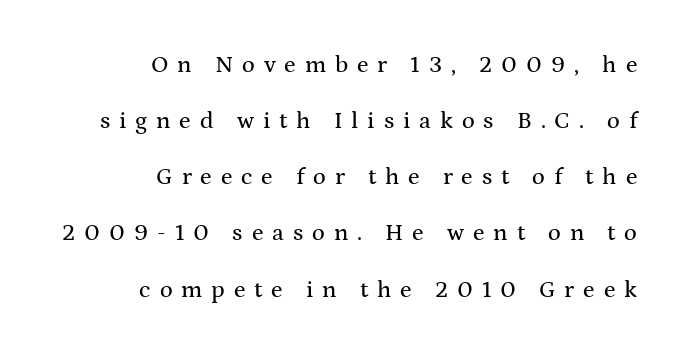
{"italic": "no", "underline": "no", "align": "right", "line_spacing": "loose", "line_spacing_ratio": 2.34, "letter_spacing": "wide", "letter_spacing_em": 0.37, "glyph_px": 24}
